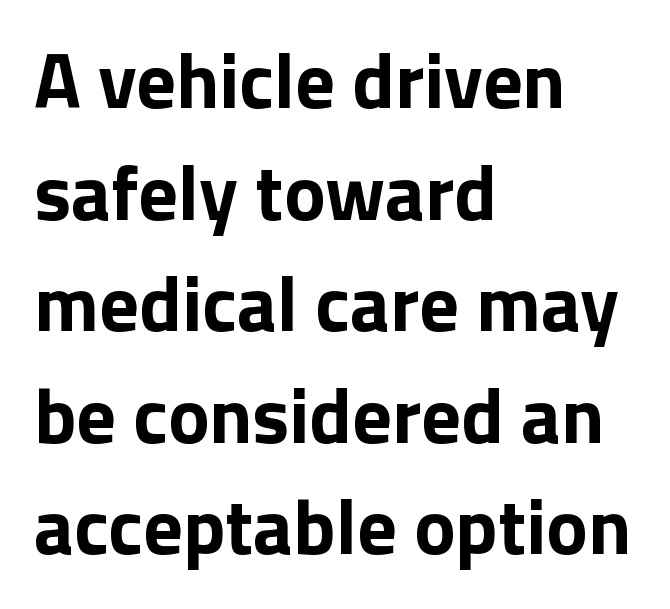
{"serif": "no", "italic": "no", "bold": "yes", "weight": "bold", "width": "normal", "stroke_contrast": "low", "x_height": "medium", "monospaced": "no", "underline": "no", "align": "left", "line_spacing": "normal", "line_spacing_ratio": 1.43, "letter_spacing": "normal", "letter_spacing_em": 0.0, "glyph_px": 78}
